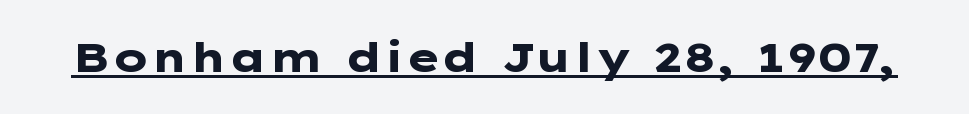
{"serif": "no", "italic": "no", "bold": "yes", "weight": "heavy", "width": "wide", "stroke_contrast": "low", "x_height": "medium", "underline": "yes", "letter_spacing": "normal", "letter_spacing_em": 0.0, "glyph_px": 41}
